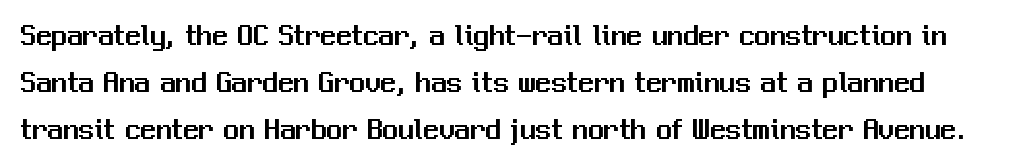
Q: Is the text italic (slanted)? A: No, it is upright.
Q: Is the typeface a serif or a sans-serif typeface? A: Sans-serif.
Q: Is the text underlined? A: No.
Q: Is the spacing between letters normal or unusually wide? A: Normal.
Q: Is the spacing between lines tight, normal or loose? A: Normal.
Q: Width (condensed, normal, or wide)? A: Normal.
Q: Stroke contrast? A: Medium.
Q: x-height? A: Medium.
Q: Monospaced? A: No.
